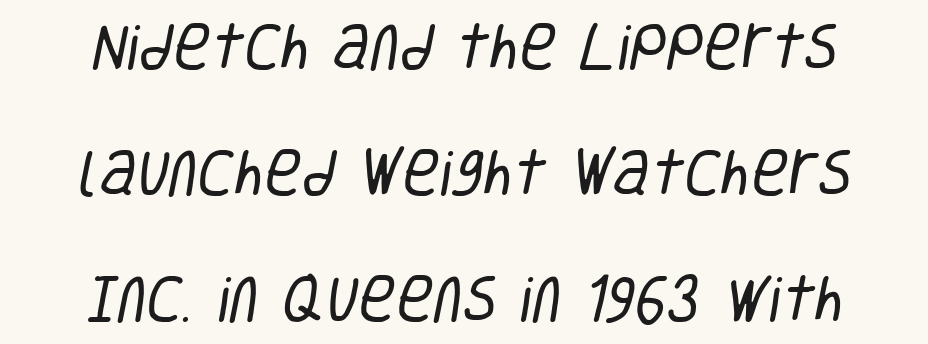
The image shows 51 px regular-weight, condensed sans-serif type; set loose line spacing (2.47x), normal letter spacing, not underlined; low stroke contrast and a large x-height.
